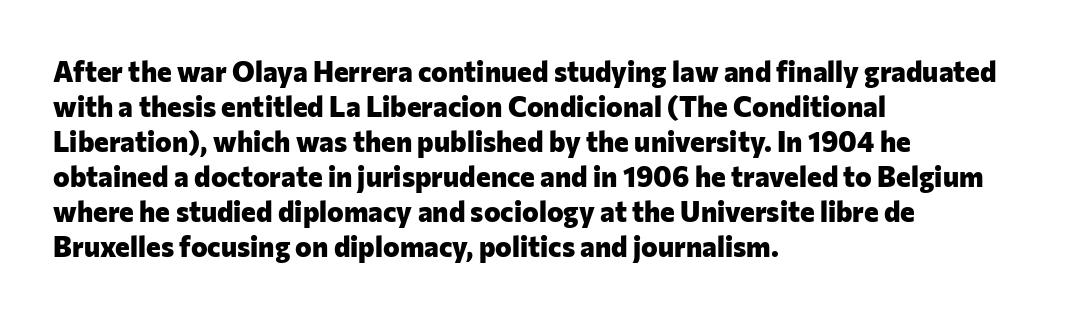
The strip under each line holds only bare page. These lines are rendered in a variable-pitch font. The gaps between neighbouring characters are ordinary and unremarkable. Notice how thick the strokes are: this is what a full bold looks like.
